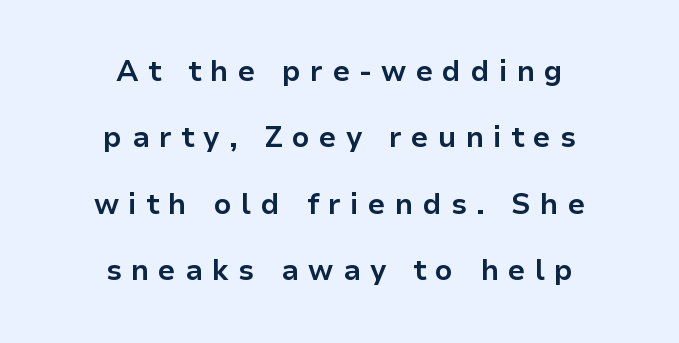
Q: Is the text bold? A: Yes.
Q: Is the text italic (slanted)? A: No, it is upright.
Q: Is the typeface a serif or a sans-serif typeface? A: Sans-serif.
Q: Is the text underlined? A: No.
Q: How is the paragraph aligned? A: Centered.
Q: Is the spacing between letters normal or unusually wide? A: Unusually wide.
Q: Is the spacing between lines tight, normal or loose? A: Loose.
Q: Width (condensed, normal, or wide)? A: Normal.
Q: Stroke contrast? A: Low.
Q: x-height? A: Medium.
Q: Monospaced? A: No.
